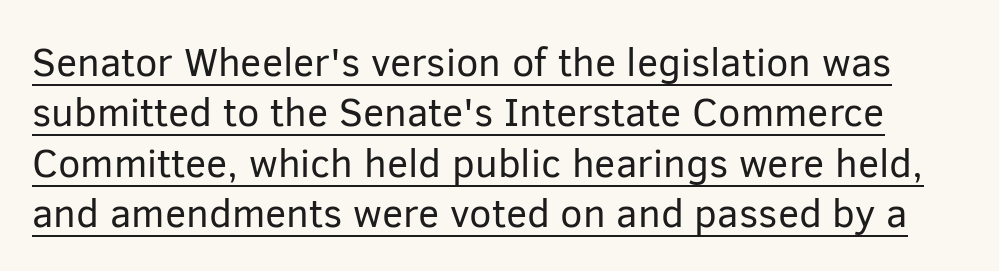
{"serif": "no", "italic": "no", "bold": "no", "weight": "regular", "width": "normal", "stroke_contrast": "low", "x_height": "medium", "monospaced": "no", "underline": "yes", "line_spacing": "normal", "line_spacing_ratio": 1.26, "letter_spacing": "normal", "letter_spacing_em": 0.0, "glyph_px": 40}
